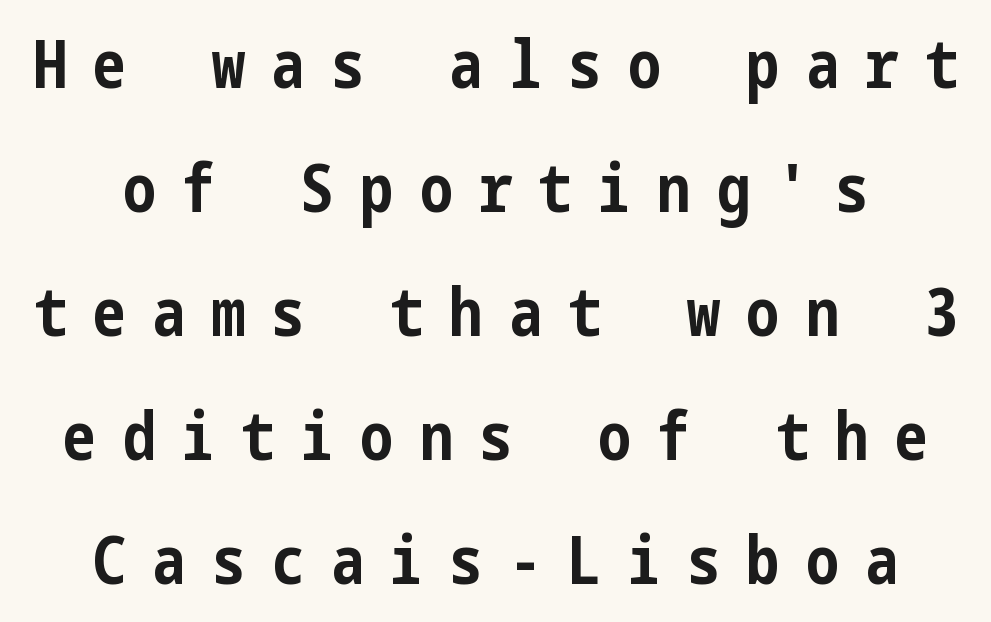
{"serif": "no", "italic": "no", "bold": "yes", "weight": "bold", "width": "condensed", "stroke_contrast": "low", "x_height": "medium", "underline": "no", "align": "center", "line_spacing_ratio": 1.88, "letter_spacing": "wide", "letter_spacing_em": 0.4, "glyph_px": 66}
